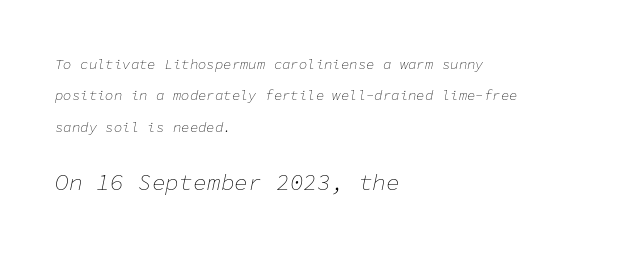
Q: Is the text bold? A: No.
Q: Is the text italic (slanted)? A: Yes, it leans right by about 11 degrees.
Q: Is the text underlined? A: No.
Q: How is the paragraph aligned? A: Left-aligned.
Q: Is the spacing between letters normal or unusually wide? A: Normal.
Q: Is the spacing between lines tight, normal or loose? A: Loose.
Q: Which block of text is set in a larger size, the first (top) or the second (bottom)? A: The second (bottom) one.
